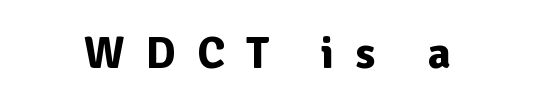
The letters stand straight up with perfectly vertical stems. The letters are bold, with thick, heavy strokes. Grotesque or geometric, the face here clearly has no serifs. Between one letter and the next there's a generous, obvious gap.
